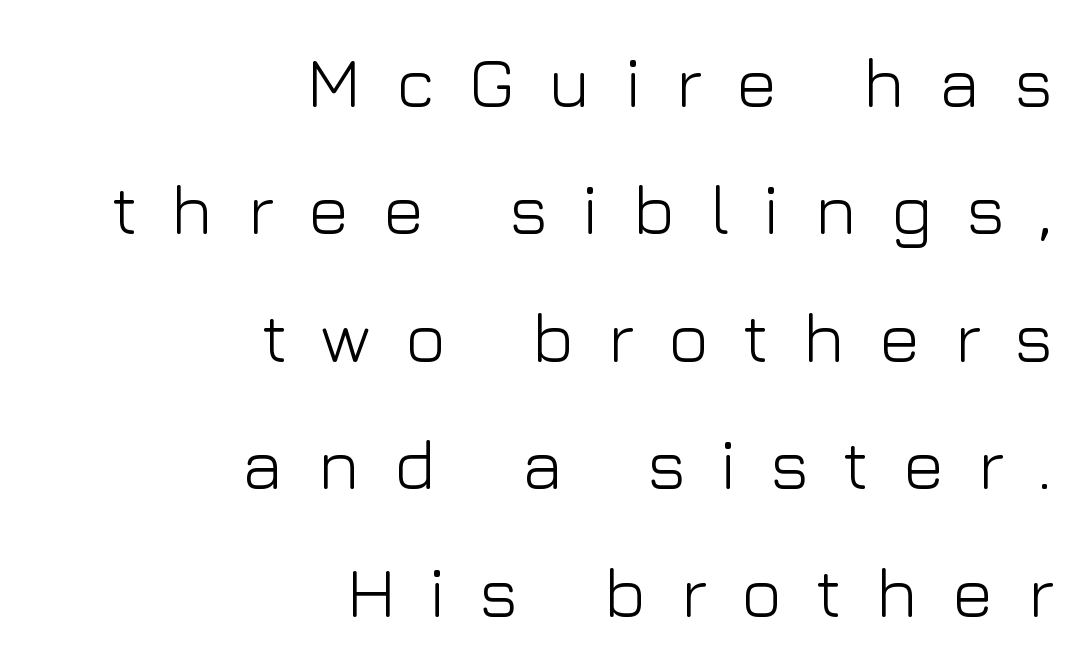
The image shows 70 px light sans-serif type, upright; set right-aligned, line spacing 1.82x, unusually wide letter spacing (+0.48 em), not underlined; low stroke contrast and a medium x-height.
